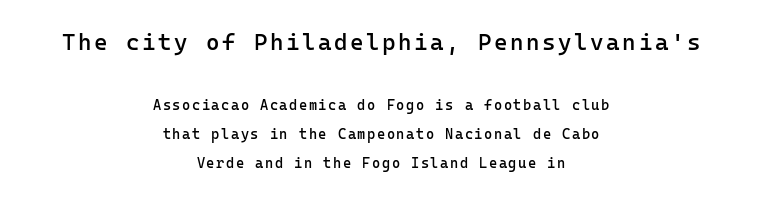
Vertical strokes here are truly vertical. Neither beginnings nor endings align; midpoints do. The block of text is sparse from top to bottom, with ample space between rows. Look at the glyph heights: the upper group is clearly the bigger setting. Weight: semibold (demi). Each row of text sits above clean, open space.
